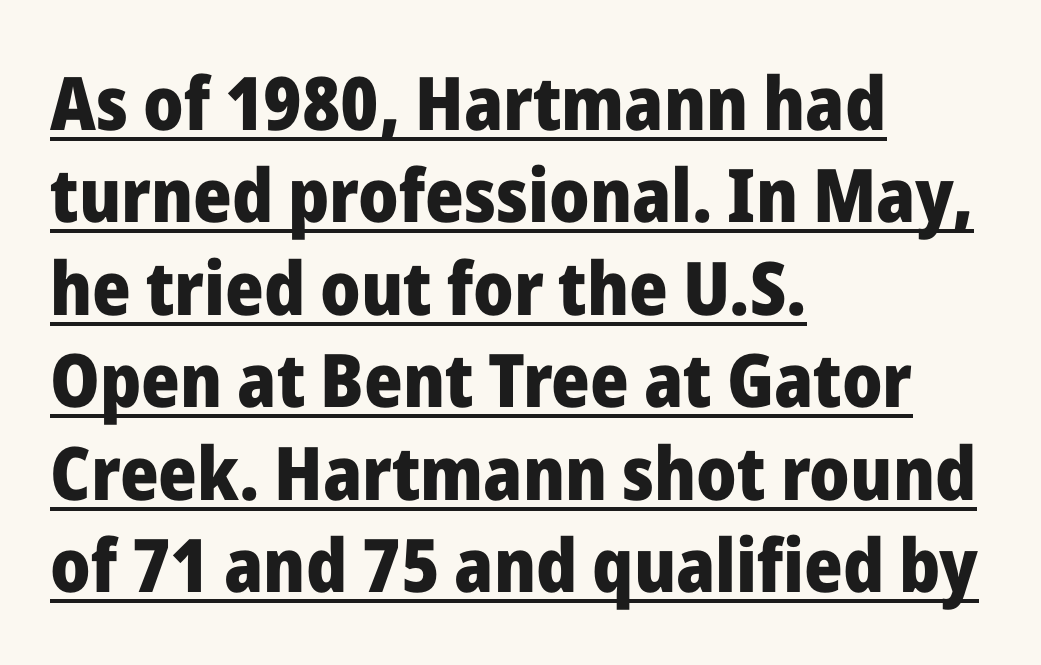
{"serif": "no", "italic": "no", "bold": "yes", "weight": "heavy", "width": "normal", "stroke_contrast": "low", "x_height": "medium", "monospaced": "no", "underline": "yes", "align": "left", "line_spacing": "normal", "line_spacing_ratio": 1.25, "letter_spacing": "normal", "letter_spacing_em": 0.0, "glyph_px": 74}
